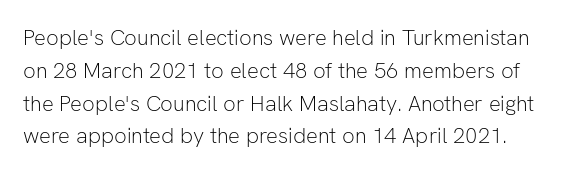
Q: Is the text bold? A: No.
Q: Is the text italic (slanted)? A: No, it is upright.
Q: Is the text underlined? A: No.
Q: Is the spacing between letters normal or unusually wide? A: Normal.
Q: Is the spacing between lines tight, normal or loose? A: Normal.
